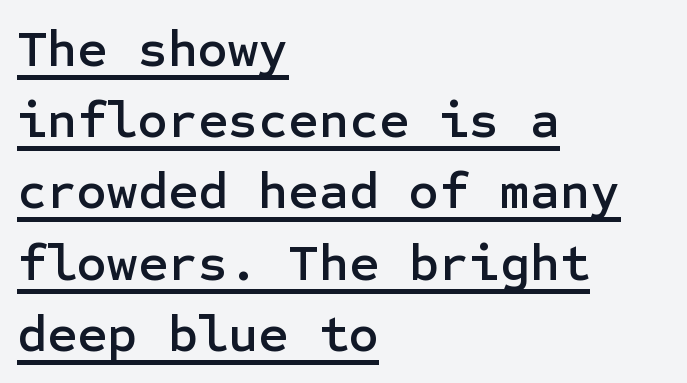
The image shows 52 px sans-serif type, upright; set left-aligned, normal line spacing (1.37x), normal letter spacing, underlined; low stroke contrast and a medium x-height.
